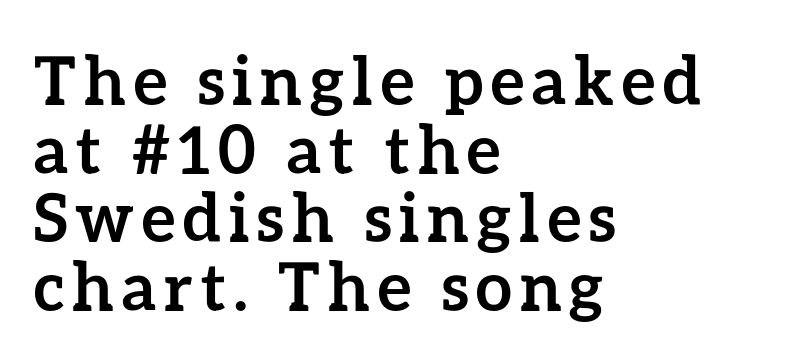
{"italic": "no", "bold": "yes", "weight": "semibold", "width": "normal", "stroke_contrast": "low", "x_height": "medium", "monospaced": "no", "underline": "no", "align": "left", "line_spacing": "tight", "line_spacing_ratio": 1.04, "glyph_px": 66}
